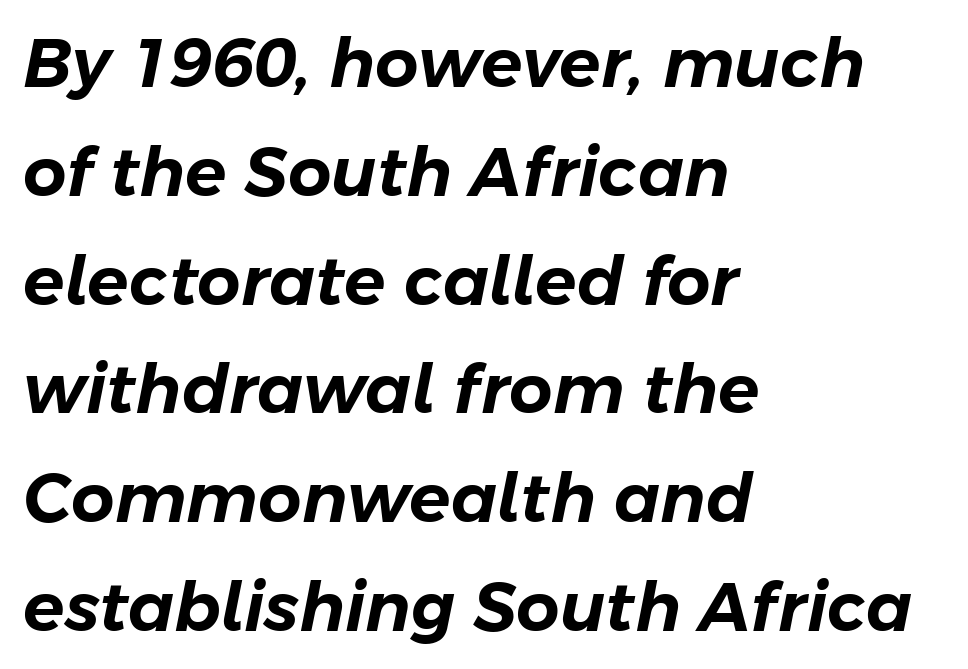
{"italic": "yes", "lean": "right", "slant_degrees": 11, "width": "normal", "stroke_contrast": "low", "x_height": "medium", "monospaced": "no", "underline": "no", "align": "left", "line_spacing": "normal", "line_spacing_ratio": 1.6, "letter_spacing": "normal", "letter_spacing_em": 0.0, "glyph_px": 68}
